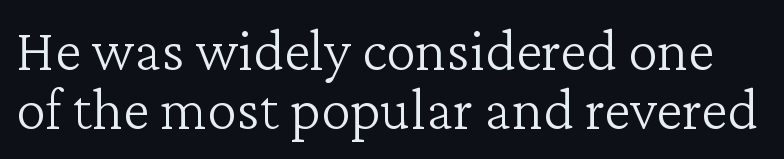
Q: Is the text bold? A: No.
Q: Is the text italic (slanted)? A: No, it is upright.
Q: Is the typeface a serif or a sans-serif typeface? A: Serif.
Q: Is the text underlined? A: No.
Q: Is the spacing between letters normal or unusually wide? A: Normal.
Q: Is the spacing between lines tight, normal or loose? A: Tight.
Q: Width (condensed, normal, or wide)? A: Normal.
Q: Stroke contrast? A: Low.
Q: x-height? A: Medium.
Q: Monospaced? A: No.
